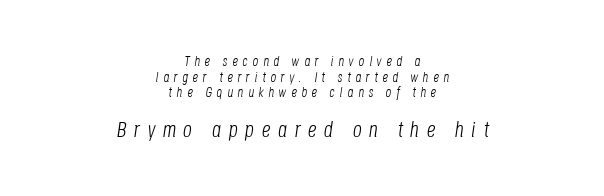
{"italic": "yes", "lean": "right", "slant_degrees": 8, "bold": "no", "underline": "no", "align": "center", "line_spacing": "tight", "line_spacing_ratio": 1.12, "letter_spacing": "wide", "letter_spacing_em": 0.34, "larger_block": "second", "size_ratio": 1.57, "glyph_px": 22}
